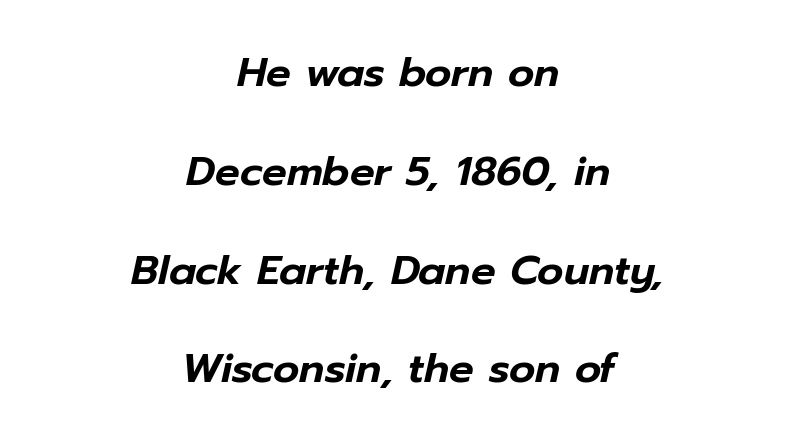
Q: Is the text italic (slanted)? A: Yes, it leans right by about 12 degrees.
Q: Is the text underlined? A: No.
Q: How is the paragraph aligned? A: Centered.
Q: Is the spacing between letters normal or unusually wide? A: Normal.
Q: Is the spacing between lines tight, normal or loose? A: Loose.
Q: Width (condensed, normal, or wide)? A: Normal.
Q: Stroke contrast? A: Low.
Q: x-height? A: Medium.
Q: Monospaced? A: No.
